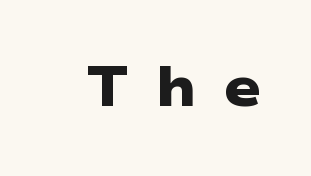
Students, this is bold: see how much ink each stroke carries. Looks like regular typesetting: each glyph gets only the width it needs. The strip under each line holds only bare page. The face used here is a sans, in the tradition of grotesques and geometrics. What stands out about the letter spacing? Its width — letters are far apart.
